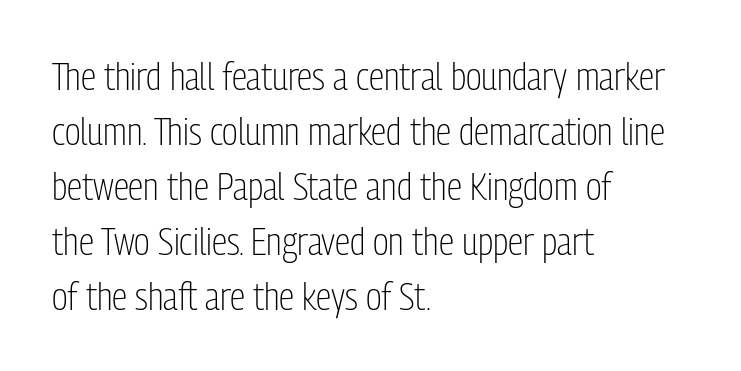
Think standard paragraph weight, or any step lighter than that. Each line starts at the same left margin while the right side varies. This sample uses an upright cut, with every glyph sitting square on the baseline. The baseline area is clear.
